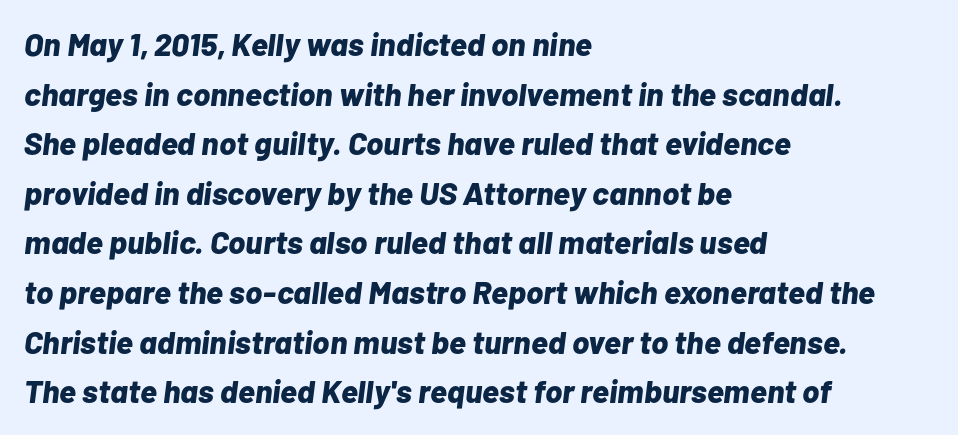
The image shows 32 px bold type, italic (leaning right); set left-aligned, normal line spacing (1.55x), normal letter spacing, not underlined; low stroke contrast and a medium x-height.
